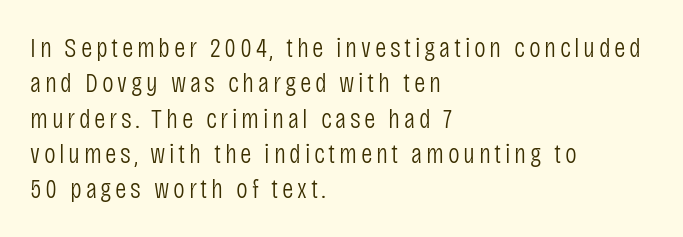
Q: Is the text bold? A: No.
Q: Is the text italic (slanted)? A: No, it is upright.
Q: Is the typeface a serif or a sans-serif typeface? A: Sans-serif.
Q: Is the text underlined? A: No.
Q: How is the paragraph aligned? A: Left-aligned.
Q: Is the spacing between lines tight, normal or loose? A: Normal.
Q: Width (condensed, normal, or wide)? A: Condensed.
Q: Stroke contrast? A: Low.
Q: x-height? A: Large.
Q: Monospaced? A: No.
